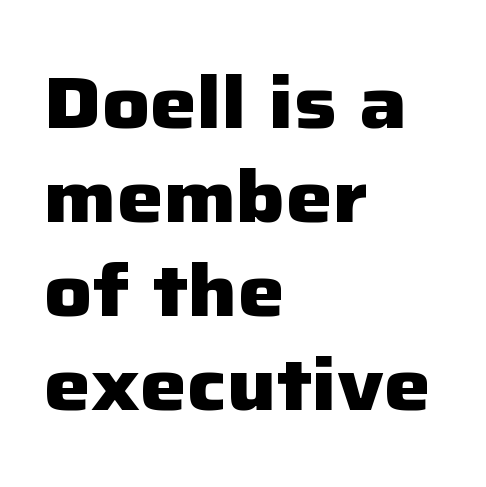
Q: Is the text bold? A: Yes.
Q: Is the text italic (slanted)? A: No, it is upright.
Q: Is the typeface a serif or a sans-serif typeface? A: Sans-serif.
Q: Is the text underlined? A: No.
Q: How is the paragraph aligned? A: Left-aligned.
Q: Is the spacing between letters normal or unusually wide? A: Normal.
Q: Is the spacing between lines tight, normal or loose? A: Normal.
Q: Width (condensed, normal, or wide)? A: Normal.
Q: Stroke contrast? A: Low.
Q: x-height? A: Medium.
Q: Monospaced? A: No.
